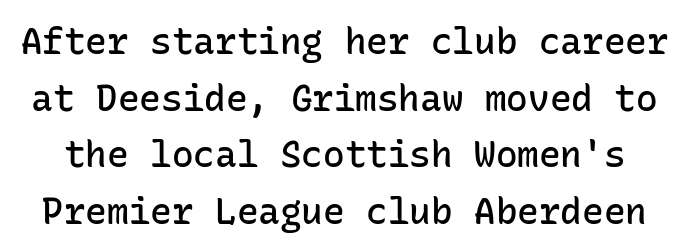
The image shows 36 px semibold sans-serif type, upright, monospaced; set normal line spacing (1.57x), normal letter spacing, not underlined; low stroke contrast and a medium x-height.
